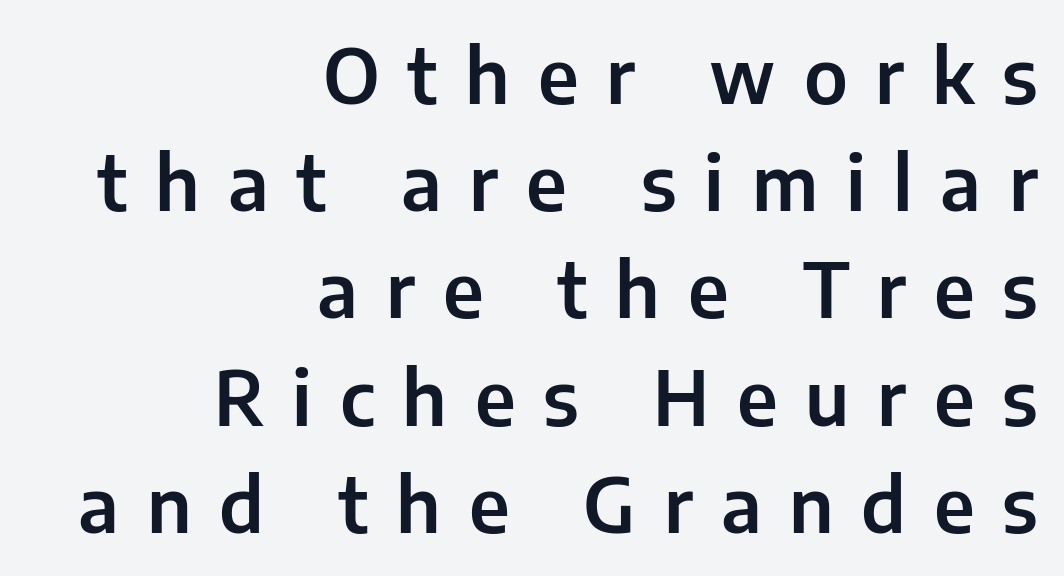
{"serif": "no", "italic": "no", "width": "normal", "stroke_contrast": "low", "x_height": "medium", "monospaced": "no", "underline": "no", "align": "right", "line_spacing": "normal", "line_spacing_ratio": 1.43, "letter_spacing": "wide", "letter_spacing_em": 0.37, "glyph_px": 75}
